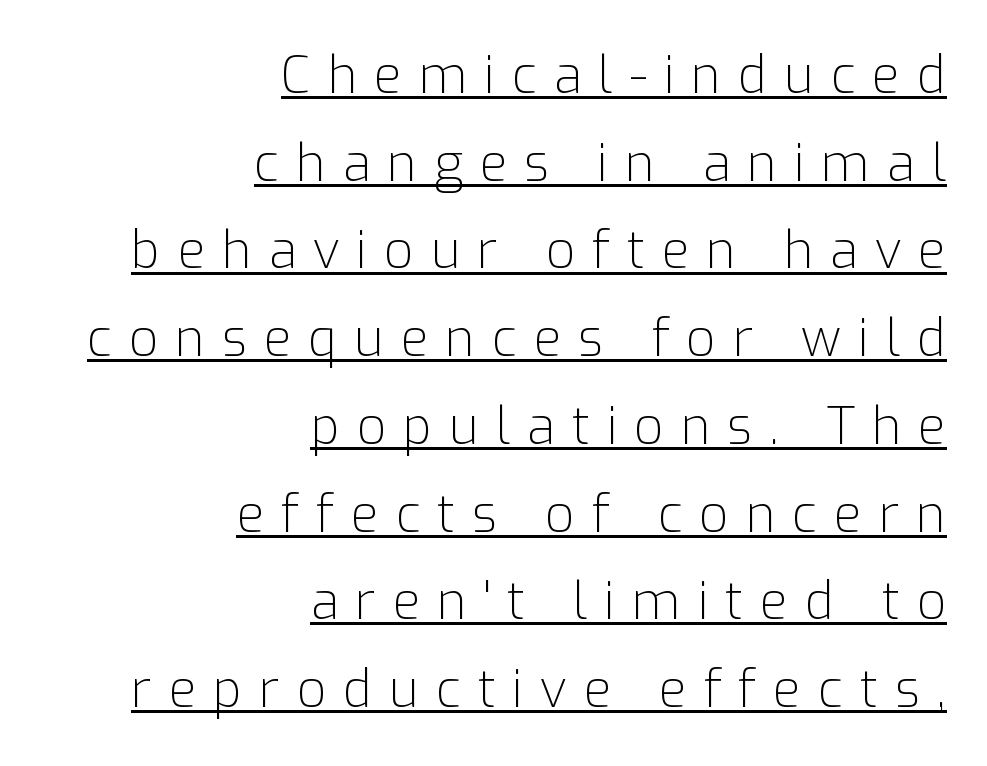
{"serif": "no", "italic": "no", "bold": "no", "weight": "light", "width": "normal", "stroke_contrast": "low", "x_height": "medium", "monospaced": "no", "underline": "yes", "align": "right", "line_spacing_ratio": 1.72, "letter_spacing": "wide", "letter_spacing_em": 0.33, "glyph_px": 51}
